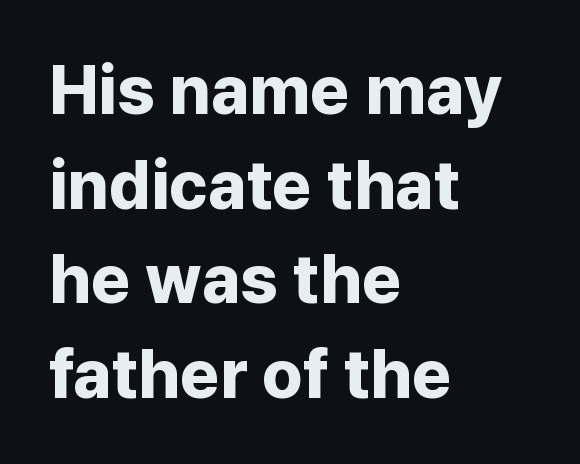
Each line starts at the same left margin while the right side varies. A roman cut, with each character standing at attention. Reading down the column, the eye jumps a familiar distance to each next line. Stroke terminals: plain, sans-serif. The space directly below the letters is spotless. The strokes are fattened all the way to bold.
